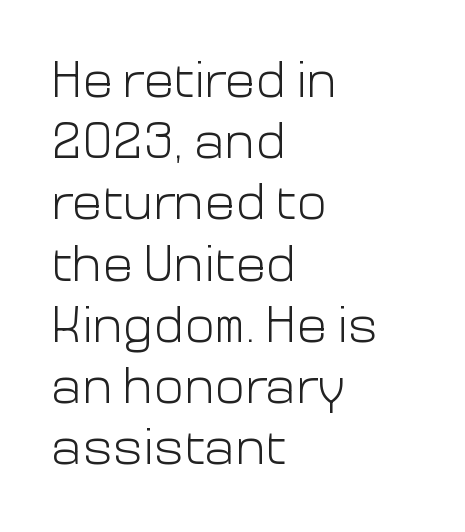
The face used here is proportionally spaced, like ordinary book or web type. You could call the tracking neutral — neither tight nor loose. This rendering uses left alignment, leaving the right contour irregular. Rule under the text: the space is simply empty. The font family rendered here belongs to the sans-serif group. Weight class: somewhere from thin through regular.
